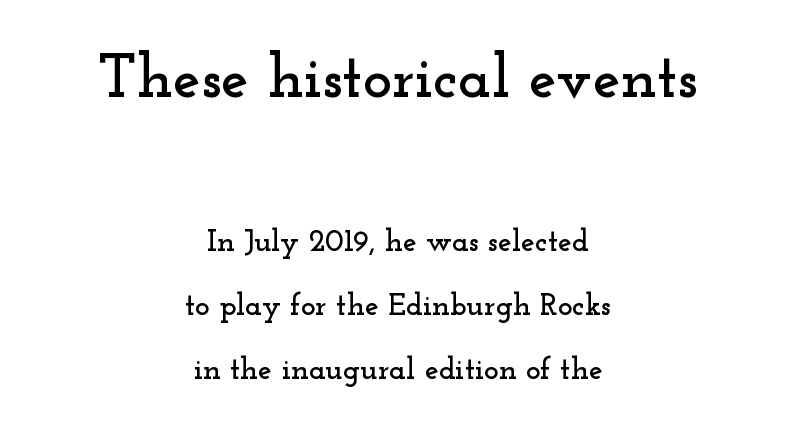
{"serif": "yes", "italic": "no", "width": "wide", "stroke_contrast": "low", "x_height": "small", "monospaced": "no", "underline": "no", "align": "center", "line_spacing": "loose", "line_spacing_ratio": 2.06, "letter_spacing": "normal", "letter_spacing_em": 0.0, "larger_block": "first", "size_ratio": 2.0, "glyph_px": 62}
